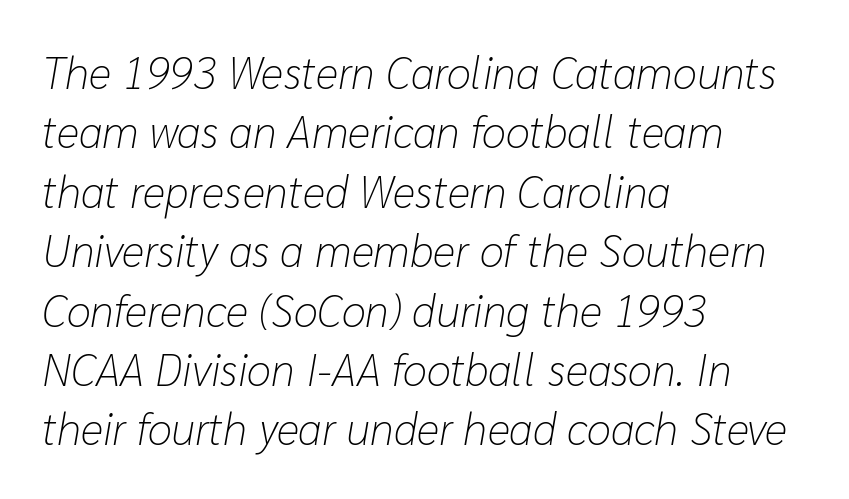
The cut favours lightness, reaching ordinary text weight at its darkest. The setting favours the left margin, as ordinary paragraphs usually do. Is this a fixed-width face? No — the glyphs have proportional, varying widths. Quick note: interline space is typical.
